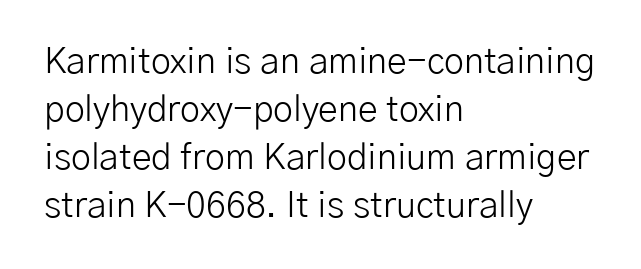
These lines stack with their left ends in a neat column. Normally led — the rows are evenly, conventionally spaced. Nope, not italic — everything's standing straight. Stems and bowls with no extra thickness — not bold.
